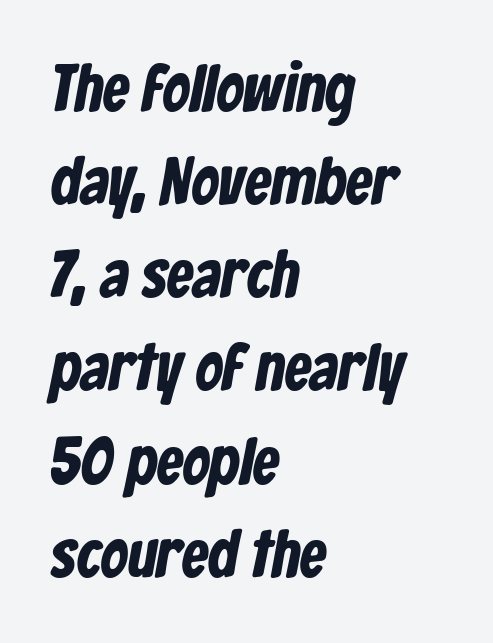
One-word summary of the alignment: left. Type style note: lacks serifs. Think of a printed novel: that variable character pitch is what you see here. The passage shown is not underscored anywhere. Line spacing here is normal.
